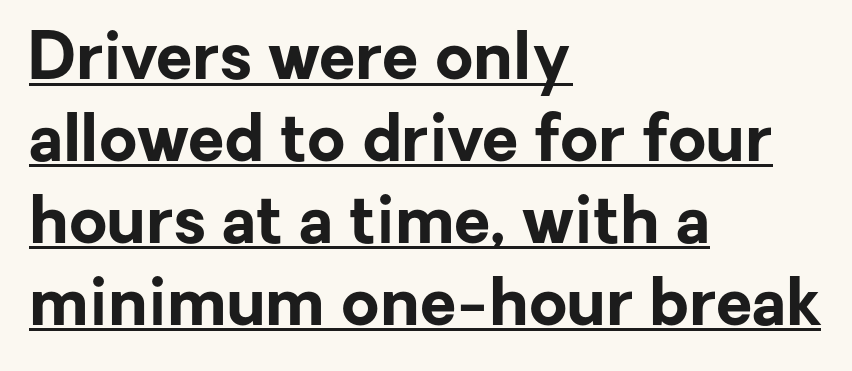
{"serif": "no", "italic": "no", "bold": "yes", "weight": "bold", "width": "normal", "stroke_contrast": "low", "x_height": "medium", "monospaced": "no", "underline": "yes", "align": "left", "line_spacing_ratio": 1.24, "letter_spacing": "normal", "letter_spacing_em": 0.0, "glyph_px": 66}
